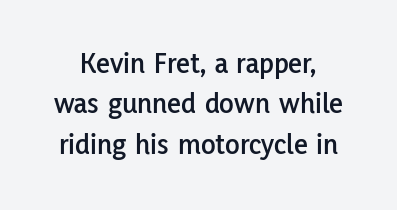
Q: Is the text italic (slanted)? A: No, it is upright.
Q: Is the typeface a serif or a sans-serif typeface? A: Sans-serif.
Q: Is the text underlined? A: No.
Q: Is the spacing between letters normal or unusually wide? A: Normal.
Q: Is the spacing between lines tight, normal or loose? A: Normal.
Q: Width (condensed, normal, or wide)? A: Normal.
Q: Stroke contrast? A: Low.
Q: x-height? A: Medium.
Q: Monospaced? A: No.
